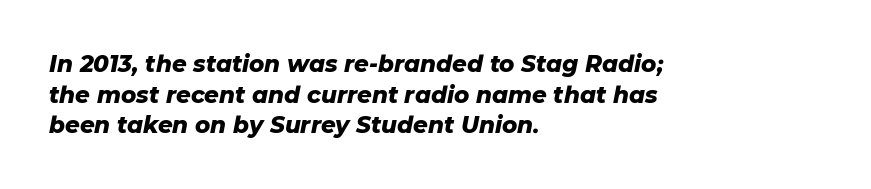
Q: Is the text bold? A: Yes.
Q: Is the text italic (slanted)? A: Yes, it leans right by about 11 degrees.
Q: Is the text underlined? A: No.
Q: How is the paragraph aligned? A: Left-aligned.
Q: Is the spacing between letters normal or unusually wide? A: Normal.
Q: Is the spacing between lines tight, normal or loose? A: Normal.
